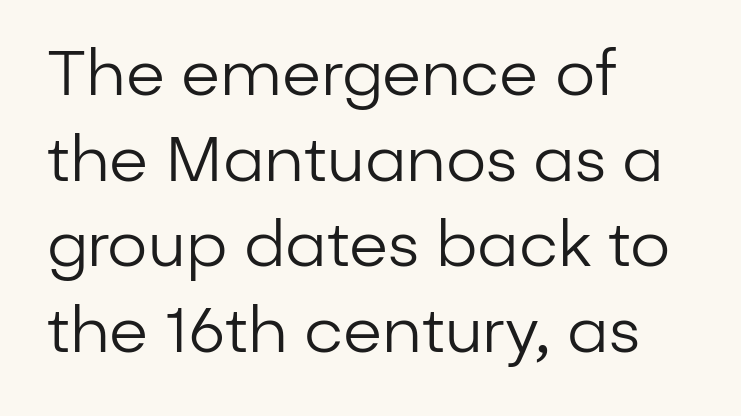
{"serif": "no", "italic": "no", "bold": "no", "weight": "regular", "width": "normal", "stroke_contrast": "low", "x_height": "medium", "monospaced": "no", "underline": "no", "align": "left", "line_spacing": "normal", "line_spacing_ratio": 1.36, "letter_spacing": "normal", "letter_spacing_em": 0.0, "glyph_px": 63}
